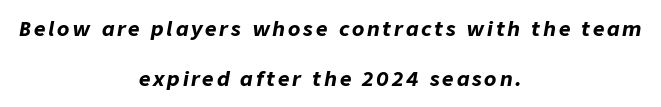
Summary of vertical rhythm: relaxed, with wide interline spacing. Set as a true bold cut, around the 700 mark. The paragraph shown floats in the horizontal middle. The space directly below the letters is spotless. The passage shown leans; its letterforms are oblique.
